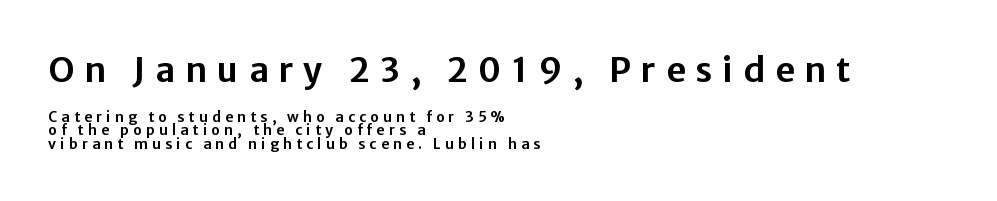
The image shows 34 px sans-serif type, upright; set left-aligned, tight line spacing (0.96x), unusually wide letter spacing (+0.3 em), not underlined; the first (top) block is 2.43x larger; low stroke contrast and a medium x-height.
